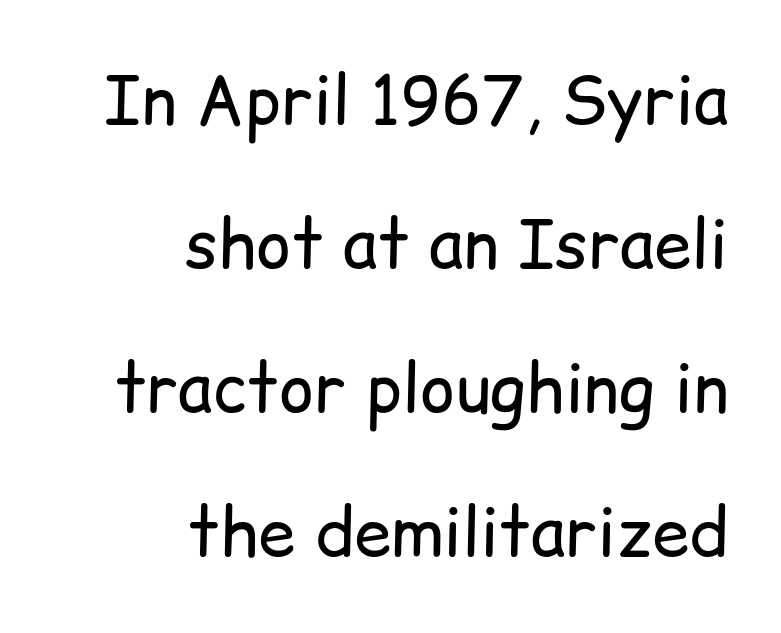
Q: Is the text bold? A: No.
Q: Is the text italic (slanted)? A: No, it is upright.
Q: Is the typeface a serif or a sans-serif typeface? A: Sans-serif.
Q: Is the text underlined? A: No.
Q: How is the paragraph aligned? A: Right-aligned.
Q: Is the spacing between letters normal or unusually wide? A: Normal.
Q: Is the spacing between lines tight, normal or loose? A: Loose.
Q: Width (condensed, normal, or wide)? A: Normal.
Q: Stroke contrast? A: Low.
Q: x-height? A: Medium.
Q: Monospaced? A: No.
